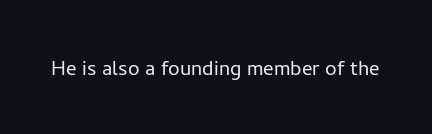
The image shows 26 px text type, upright; set normal letter spacing, not underlined.
